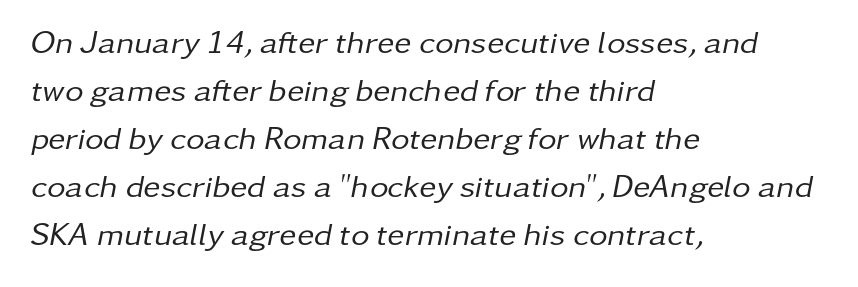
Looks like regular typesetting: each glyph gets only the width it needs. There's an unmistakable incline to the writing here. Horizontal bands of white between lines are of average thickness. Spacing between characters is what you'd get straight out of the box.
